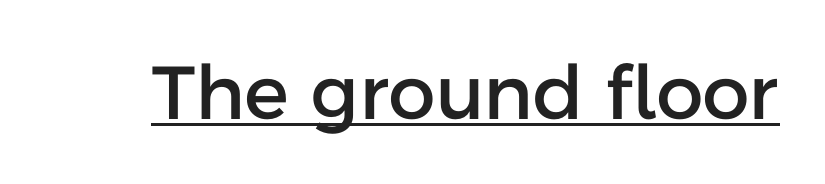
The image shows 75 px sans-serif type, upright; set normal letter spacing, underlined; low stroke contrast and a medium x-height.
